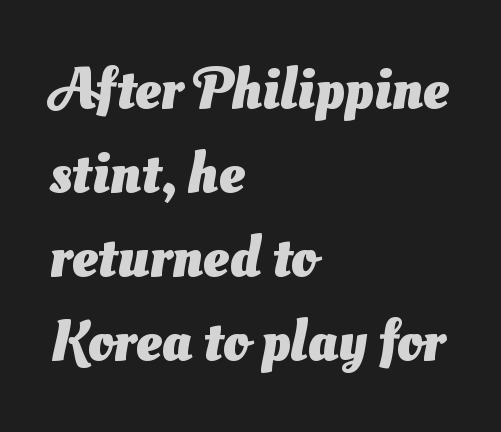
{"serif": "no", "bold": "yes", "weight": "heavy", "width": "normal", "stroke_contrast": "medium", "x_height": "small", "monospaced": "no", "underline": "no", "align": "left", "line_spacing": "normal", "line_spacing_ratio": 1.45, "letter_spacing": "normal", "letter_spacing_em": 0.0, "glyph_px": 58}
